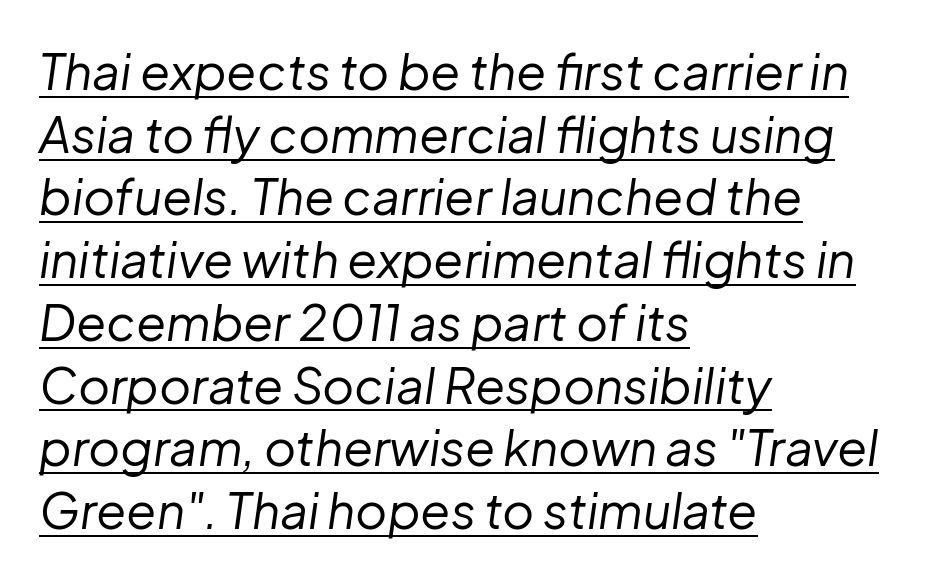
These characters rest on top of a visible drawn line. Vertically, the passage feels balanced, rows spaced as you'd expect. The typesetting does not lean heavy: it is not bold. The passage shown is typed in a proportional face where columns would drift.
